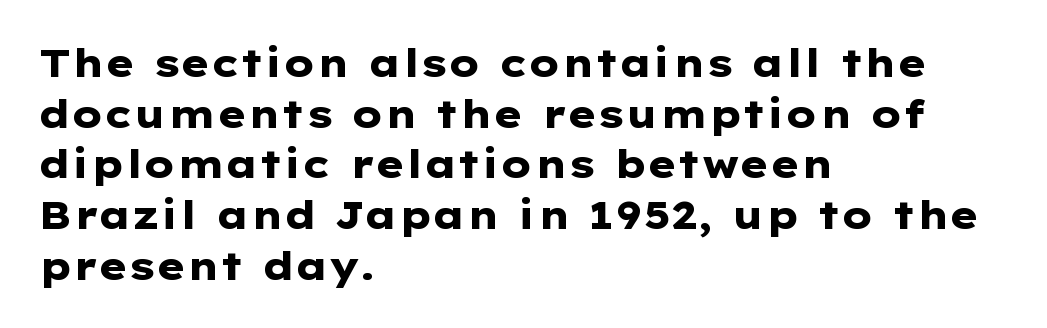
{"serif": "no", "italic": "no", "bold": "yes", "weight": "heavy", "width": "wide", "stroke_contrast": "low", "x_height": "medium", "monospaced": "no", "underline": "no", "align": "left", "line_spacing": "normal", "line_spacing_ratio": 1.3, "letter_spacing": "normal", "letter_spacing_em": 0.0, "glyph_px": 39}
